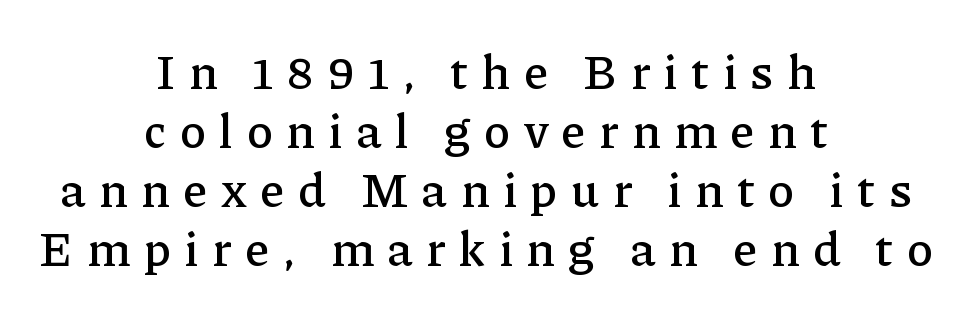
Q: Is the text italic (slanted)? A: No, it is upright.
Q: Is the typeface a serif or a sans-serif typeface? A: Serif.
Q: Is the text underlined? A: No.
Q: How is the paragraph aligned? A: Centered.
Q: Is the spacing between letters normal or unusually wide? A: Unusually wide.
Q: Width (condensed, normal, or wide)? A: Normal.
Q: Stroke contrast? A: Low.
Q: x-height? A: Medium.
Q: Monospaced? A: No.
